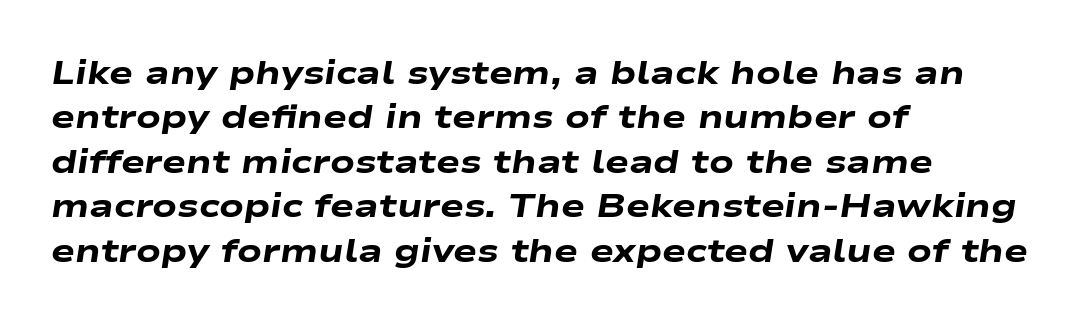
Quick note: italic. Does the leading feel generous? No, just average. The letters advance in unequal steps, a hallmark of proportional type. Words float on clear page, feet unadorned.
